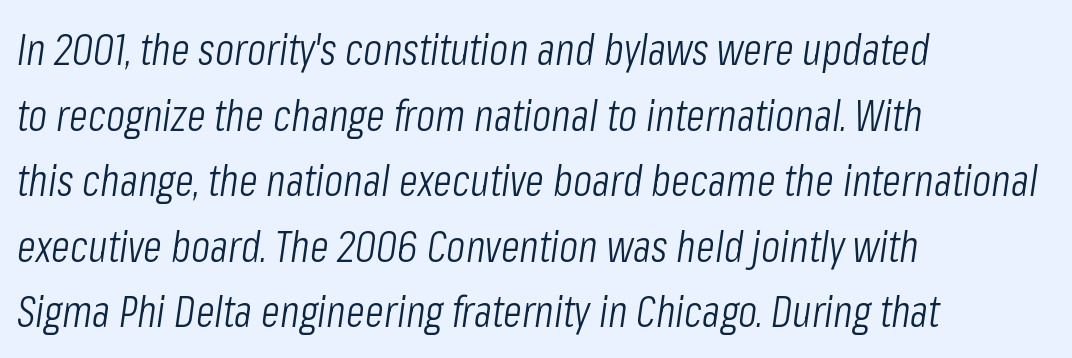
The image shows 44 px light, condensed type, italic (leaning right); set left-aligned, normal line spacing (1.49x), normal letter spacing, not underlined; low stroke contrast and a medium x-height.
